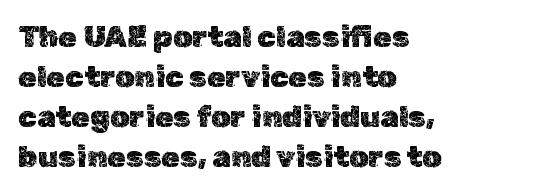
Q: Is the text italic (slanted)? A: No, it is upright.
Q: Is the text underlined? A: No.
Q: How is the paragraph aligned? A: Left-aligned.
Q: Is the spacing between letters normal or unusually wide? A: Normal.
Q: Is the spacing between lines tight, normal or loose? A: Normal.
Q: Width (condensed, normal, or wide)? A: Normal.
Q: x-height? A: Medium.
Q: Monospaced? A: No.
